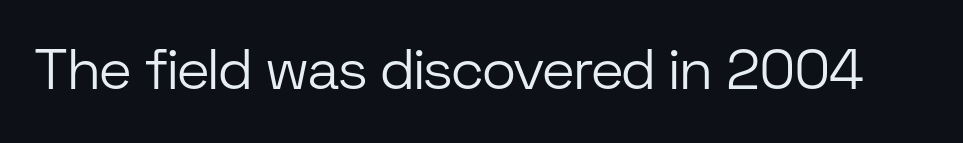
Ascenders rise straight up at ninety degrees. The area under the type is left untouched. Do the characters align in a grid? No, the font is proportional. This sample uses plain, unmodified letter spacing. Classification — sans serif. The passage shown is not bold in any degree.
